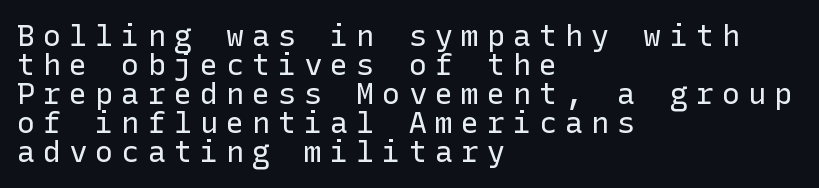
The image shows 30 px regular-weight sans-serif type, upright; set left-aligned, tight line spacing (0.97x), unusually wide letter spacing (+0.27 em), not underlined; low stroke contrast and a medium x-height.
